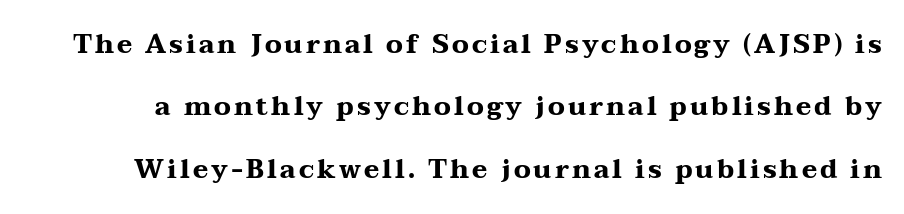
Loosely led — the rows are spread out. Glance below the letters and you will spot only blank space. Rendered with straight, roman letterforms. Summary of weight: heavy, a full bold.
